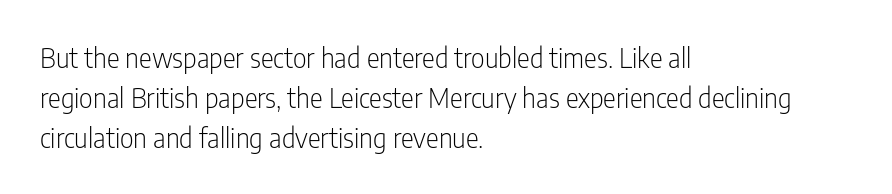
Q: Is the text bold? A: No.
Q: Is the text italic (slanted)? A: No, it is upright.
Q: Is the text underlined? A: No.
Q: How is the paragraph aligned? A: Left-aligned.
Q: Is the spacing between letters normal or unusually wide? A: Normal.
Q: Is the spacing between lines tight, normal or loose? A: Normal.
